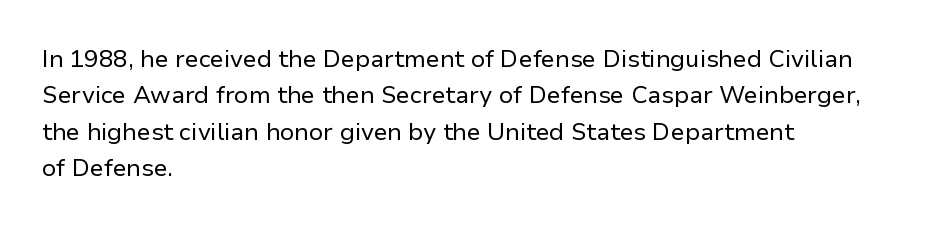
{"italic": "no", "bold": "no", "underline": "no", "align": "left", "line_spacing": "normal", "line_spacing_ratio": 1.52, "letter_spacing": "normal", "letter_spacing_em": 0.0, "glyph_px": 24}
